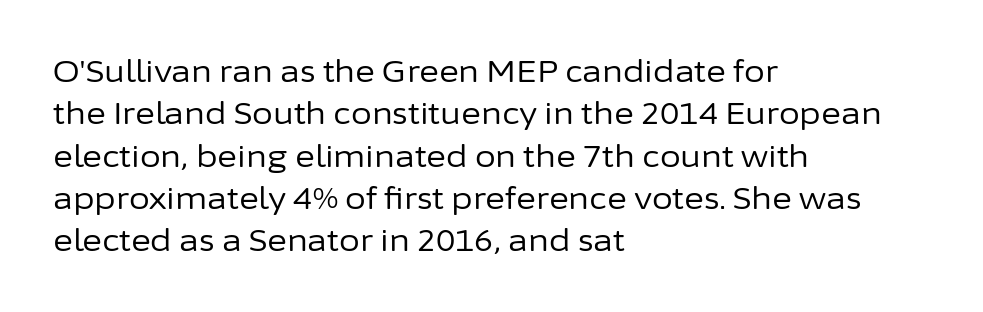
Q: Is the text bold? A: No.
Q: Is the text italic (slanted)? A: No, it is upright.
Q: Is the typeface a serif or a sans-serif typeface? A: Sans-serif.
Q: Is the text underlined? A: No.
Q: How is the paragraph aligned? A: Left-aligned.
Q: Is the spacing between letters normal or unusually wide? A: Normal.
Q: Is the spacing between lines tight, normal or loose? A: Normal.
Q: Width (condensed, normal, or wide)? A: Normal.
Q: Stroke contrast? A: Low.
Q: x-height? A: Medium.
Q: Monospaced? A: No.
